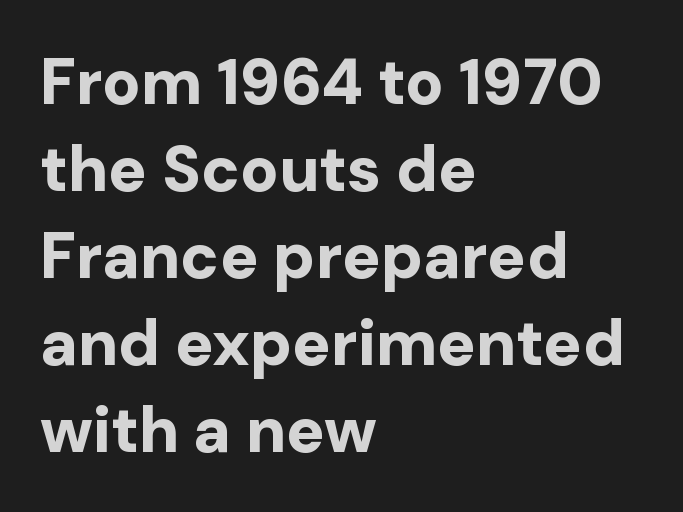
Interline gaps are of average width in this sample. Proportional: the letters do not fall into vertical columns. The space beneath each line is pristine and unruled. Grotesque or geometric, the face here clearly has no serifs.
